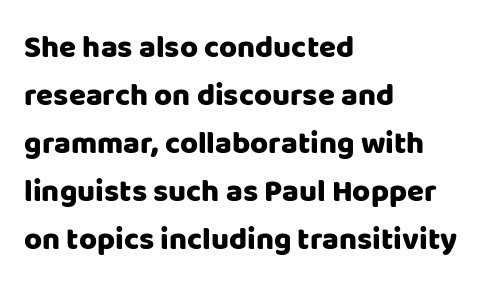
Nobody drew a line under any word here. This is the regular roman posture of the typeface. Reading down the column, the eye jumps a familiar distance to each next line. Looks like regular typesetting: each glyph gets only the width it needs. What kind of face is this? One without serifs — a sans. In CSS terms this would be text-align: left.
